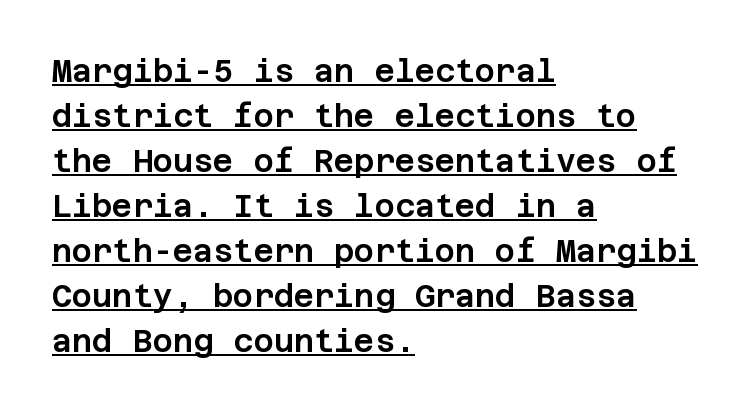
The image shows 31 px sans-serif type, upright; set left-aligned, normal line spacing (1.45x), normal letter spacing, underlined; low stroke contrast and a large x-height.
